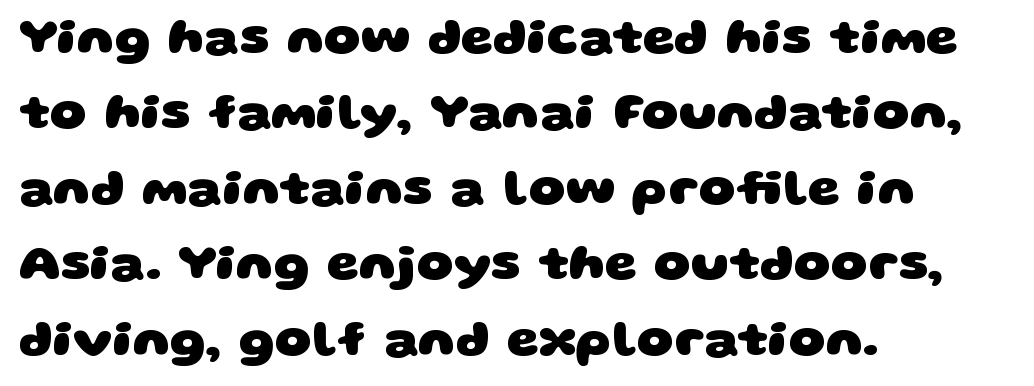
{"serif": "no", "bold": "yes", "weight": "heavy", "width": "wide", "stroke_contrast": "low", "x_height": "large", "monospaced": "no", "underline": "no", "align": "left", "line_spacing": "normal", "line_spacing_ratio": 1.48, "letter_spacing": "normal", "letter_spacing_em": 0.0, "glyph_px": 51}
